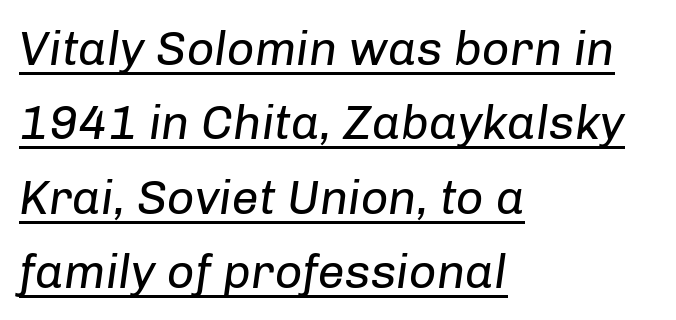
{"italic": "yes", "lean": "right", "slant_degrees": 8, "bold": "no", "weight": "regular", "width": "normal", "stroke_contrast": "low", "x_height": "medium", "monospaced": "no", "underline": "yes", "align": "left", "line_spacing": "normal", "line_spacing_ratio": 1.55, "letter_spacing": "normal", "letter_spacing_em": 0.0, "glyph_px": 48}
